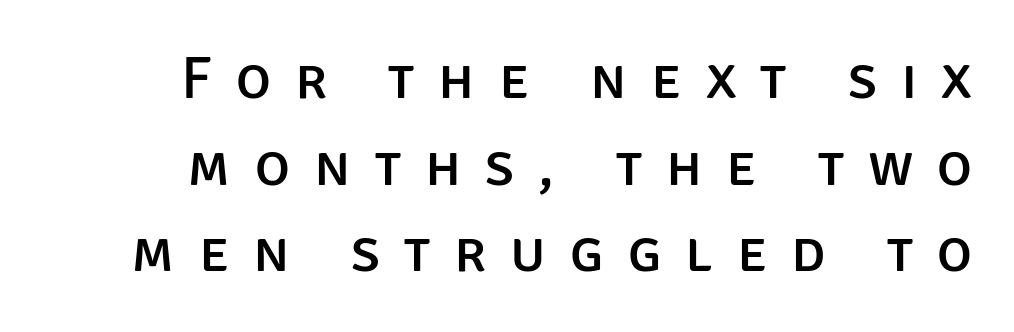
{"serif": "no", "italic": "no", "width": "normal", "stroke_contrast": "low", "x_height": "large", "monospaced": "no", "underline": "no", "line_spacing": "normal", "line_spacing_ratio": 1.47, "letter_spacing": "wide", "letter_spacing_em": 0.41, "glyph_px": 59}
